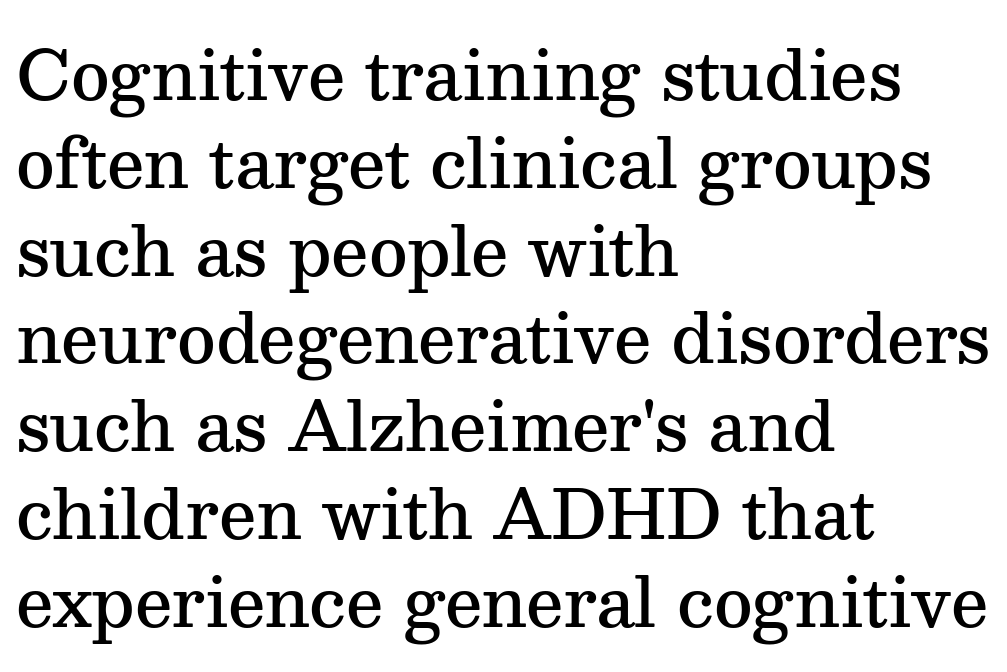
{"serif": "yes", "italic": "no", "bold": "semi", "weight": "semibold", "width": "normal", "stroke_contrast": "medium", "x_height": "medium", "monospaced": "no", "underline": "no", "align": "left", "line_spacing": "normal", "line_spacing_ratio": 1.31, "letter_spacing": "normal", "letter_spacing_em": 0.0, "glyph_px": 67}
